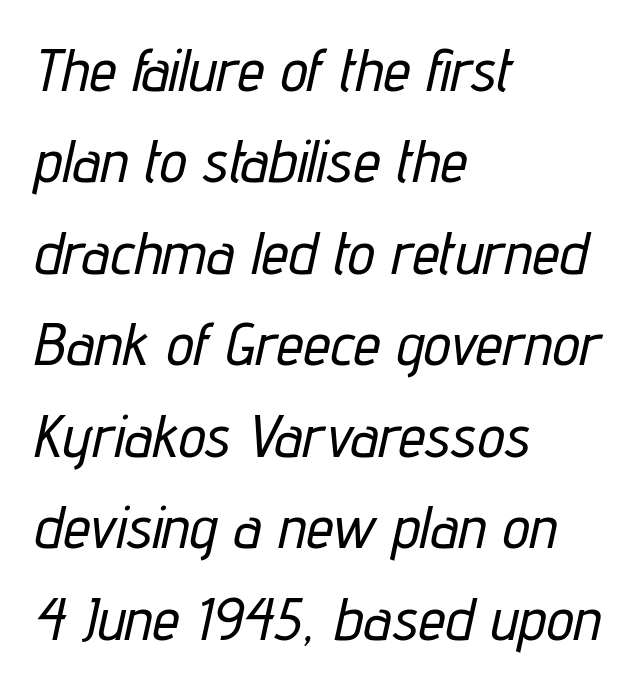
The image shows 61 px condensed type, italic (leaning right); set left-aligned, normal line spacing (1.5x), normal letter spacing, not underlined; low stroke contrast and a medium x-height.
